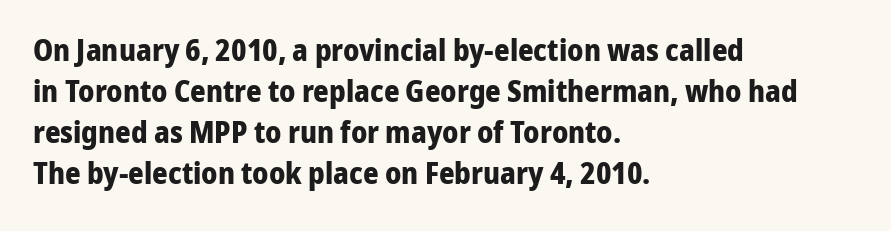
Q: Is the text bold? A: Yes.
Q: Is the text italic (slanted)? A: No, it is upright.
Q: Is the typeface a serif or a sans-serif typeface? A: Sans-serif.
Q: Is the text underlined? A: No.
Q: How is the paragraph aligned? A: Left-aligned.
Q: Is the spacing between letters normal or unusually wide? A: Normal.
Q: Is the spacing between lines tight, normal or loose? A: Normal.
Q: Width (condensed, normal, or wide)? A: Normal.
Q: Stroke contrast? A: Low.
Q: x-height? A: Medium.
Q: Monospaced? A: No.
